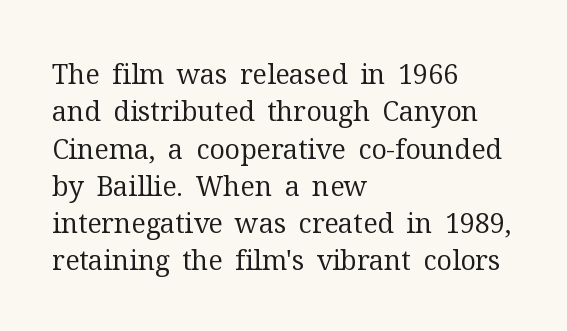
The image shows 27 px text type, upright; set left-aligned, normal line spacing (1.38x), normal letter spacing, not underlined.
